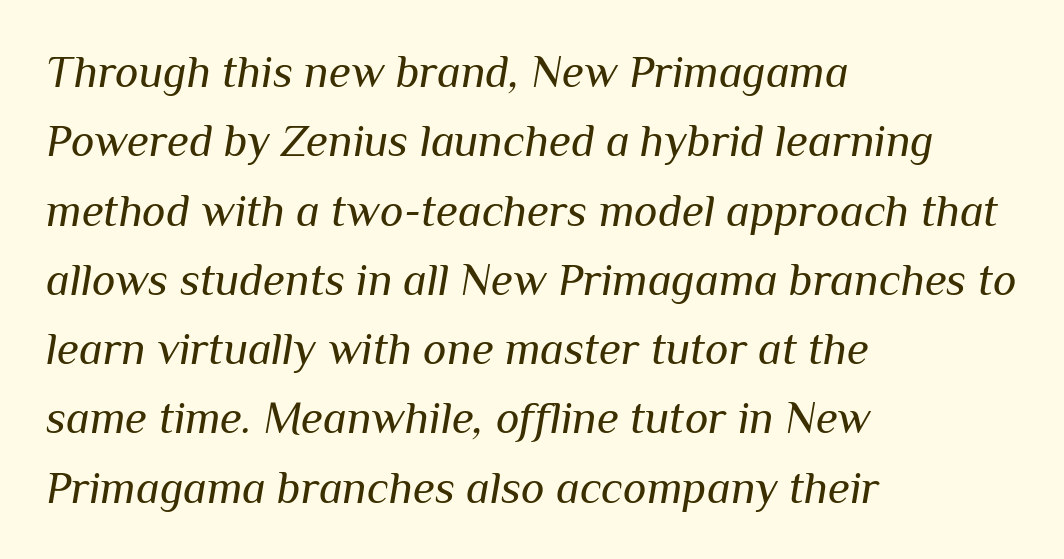
{"italic": "yes", "lean": "right", "slant_degrees": 10, "bold": "no", "weight": "regular", "width": "normal", "stroke_contrast": "medium", "x_height": "medium", "monospaced": "no", "underline": "no", "align": "left", "line_spacing": "normal", "line_spacing_ratio": 1.54, "letter_spacing": "normal", "letter_spacing_em": 0.0, "glyph_px": 45}
